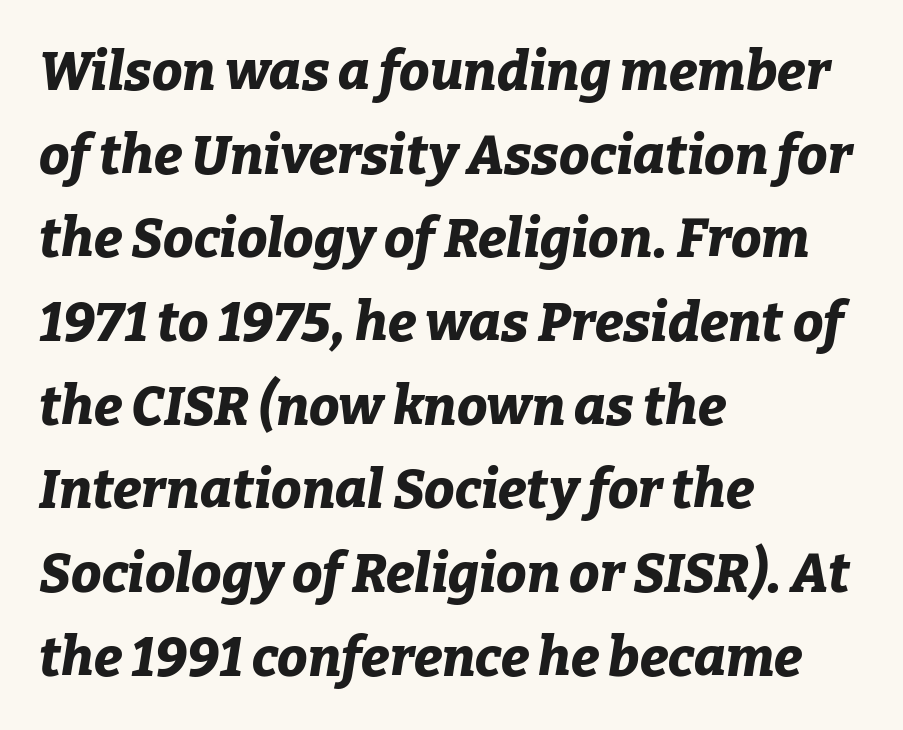
The image shows 54 px bold type, italic (leaning right); set left-aligned, normal line spacing (1.55x), normal letter spacing, not underlined; low stroke contrast and a medium x-height.
